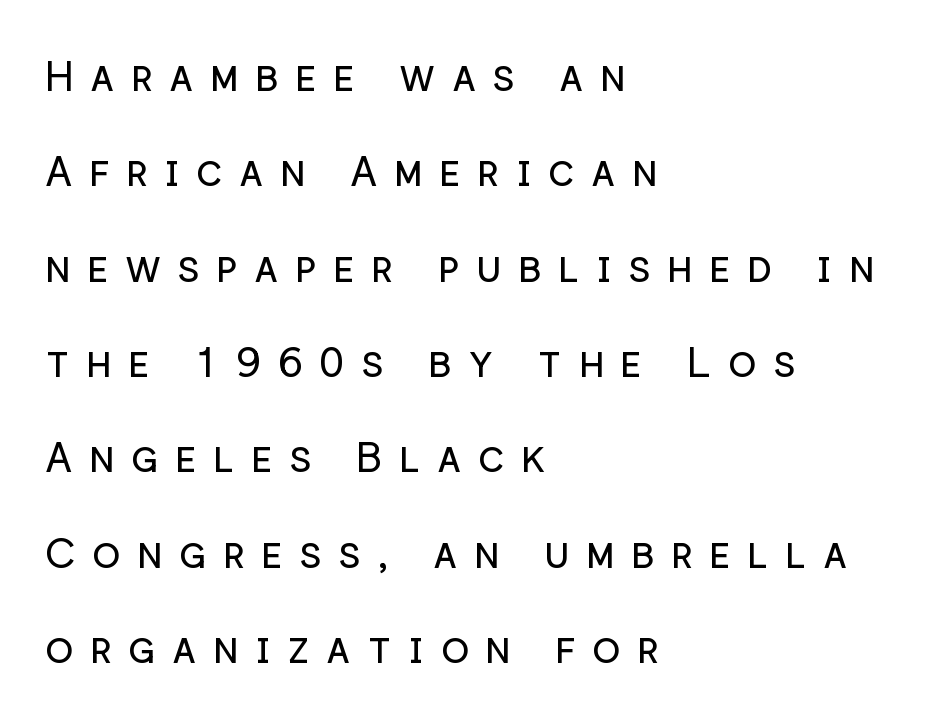
{"serif": "no", "italic": "no", "bold": "no", "weight": "regular", "width": "normal", "stroke_contrast": "low", "x_height": "medium", "monospaced": "no", "underline": "no", "align": "left", "line_spacing": "loose", "line_spacing_ratio": 2.27, "letter_spacing": "wide", "letter_spacing_em": 0.39, "glyph_px": 42}
